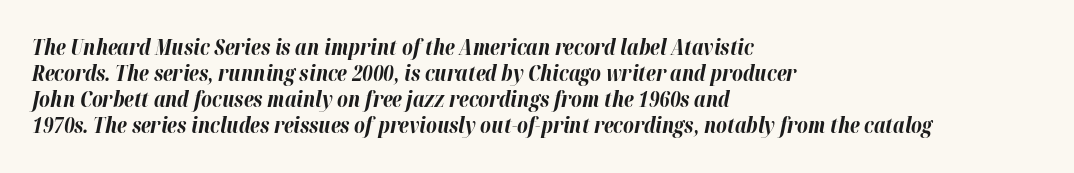
The image shows 21 px bold type, italic (leaning right); set left-aligned, line spacing 1.24x, normal letter spacing, not underlined.
